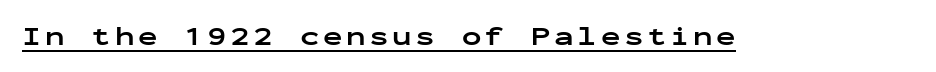
{"italic": "no", "bold": "yes", "underline": "yes", "glyph_px": 26}
